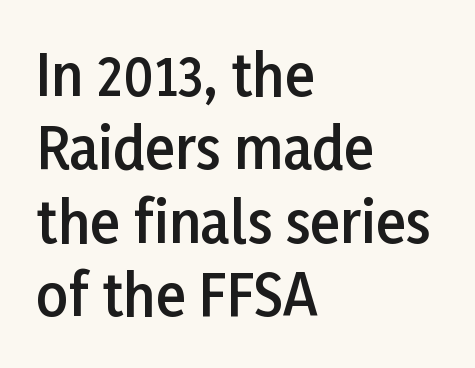
Q: Is the text bold? A: Semi-bold.
Q: Is the text italic (slanted)? A: No, it is upright.
Q: Is the typeface a serif or a sans-serif typeface? A: Sans-serif.
Q: Is the text underlined? A: No.
Q: How is the paragraph aligned? A: Left-aligned.
Q: Is the spacing between letters normal or unusually wide? A: Normal.
Q: Is the spacing between lines tight, normal or loose? A: Normal.
Q: Width (condensed, normal, or wide)? A: Normal.
Q: Stroke contrast? A: Low.
Q: x-height? A: Medium.
Q: Monospaced? A: No.
